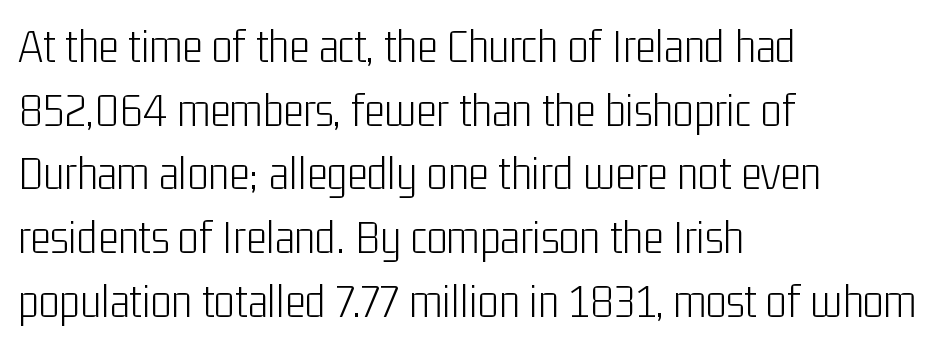
{"serif": "no", "italic": "no", "bold": "no", "weight": "light", "width": "condensed", "stroke_contrast": "low", "x_height": "medium", "monospaced": "no", "underline": "no", "align": "left", "line_spacing": "normal", "line_spacing_ratio": 1.3, "letter_spacing": "normal", "letter_spacing_em": 0.0, "glyph_px": 49}
